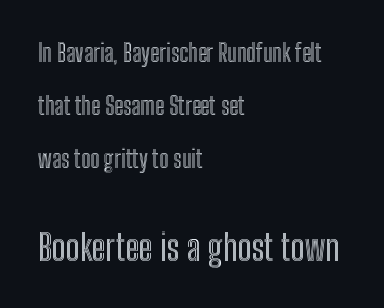
{"italic": "no", "width": "condensed", "x_height": "medium", "monospaced": "no", "underline": "no", "align": "left", "line_spacing": "loose", "line_spacing_ratio": 2.2, "letter_spacing": "normal", "letter_spacing_em": 0.0, "larger_block": "second", "size_ratio": 1.5, "glyph_px": 36}
